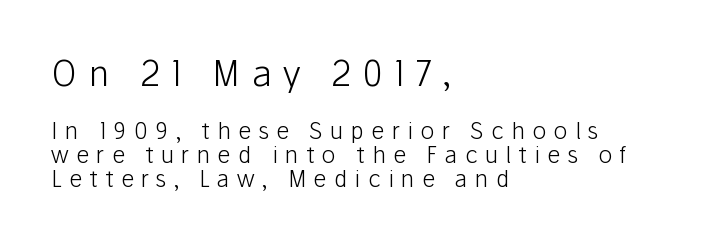
{"serif": "no", "italic": "no", "bold": "no", "weight": "light", "width": "normal", "stroke_contrast": "low", "x_height": "medium", "monospaced": "no", "underline": "no", "align": "left", "line_spacing": "tight", "line_spacing_ratio": 1.05, "letter_spacing": "wide", "letter_spacing_em": 0.32, "larger_block": "first", "size_ratio": 1.52, "glyph_px": 35}
